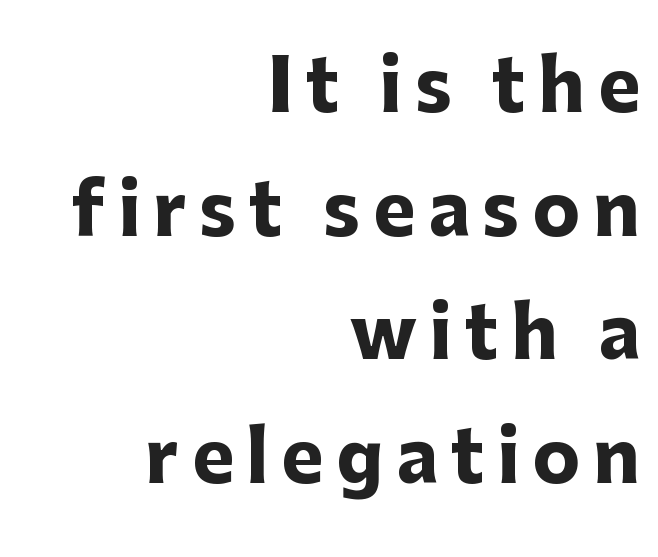
The image shows 71 px heavy sans-serif type, upright; set right-aligned, line spacing 1.74x, not underlined; low stroke contrast and a medium x-height.
